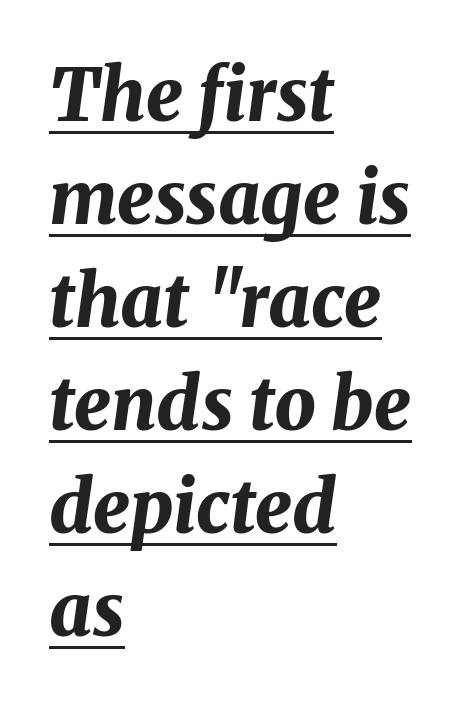
The image shows 73 px bold type, italic (leaning right); set left-aligned, normal line spacing (1.41x), normal letter spacing, underlined; medium stroke contrast and a medium x-height.
